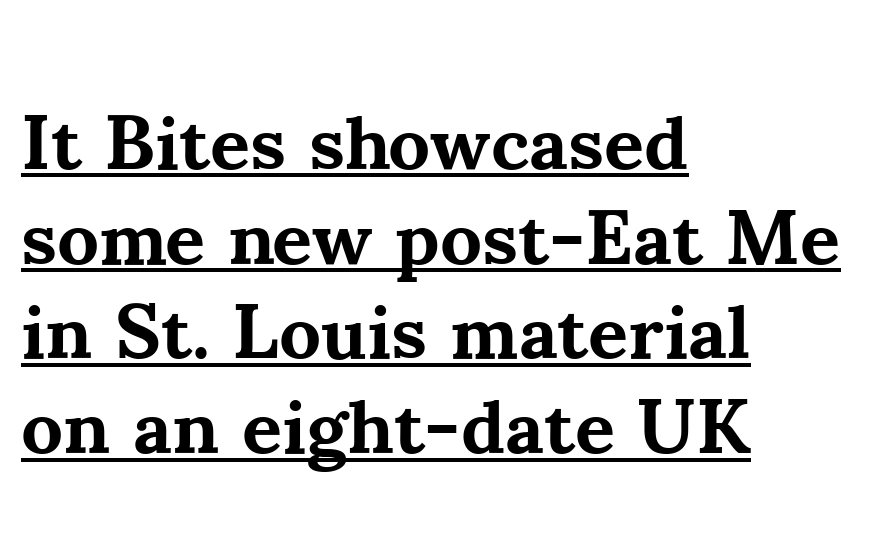
The image shows 77 px bold serif type, upright; set left-aligned, line spacing 1.23x, normal letter spacing, underlined; medium stroke contrast and a small x-height.
